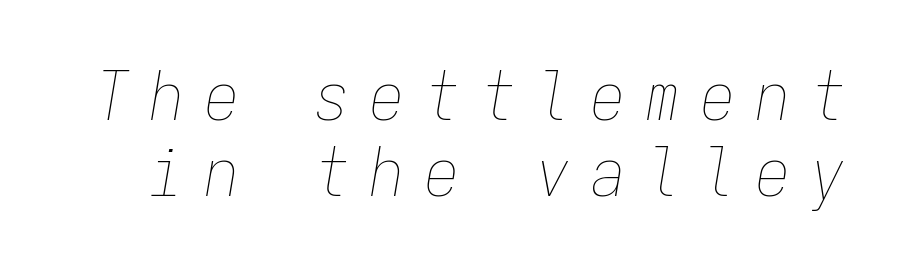
Q: Is the text bold? A: No.
Q: Is the text italic (slanted)? A: Yes, it leans right by about 9 degrees.
Q: Is the text underlined? A: No.
Q: Is the spacing between letters normal or unusually wide? A: Unusually wide.
Q: Is the spacing between lines tight, normal or loose? A: Tight.
Q: Width (condensed, normal, or wide)? A: Condensed.
Q: Stroke contrast? A: Low.
Q: x-height? A: Medium.
Q: Monospaced? A: Yes.
